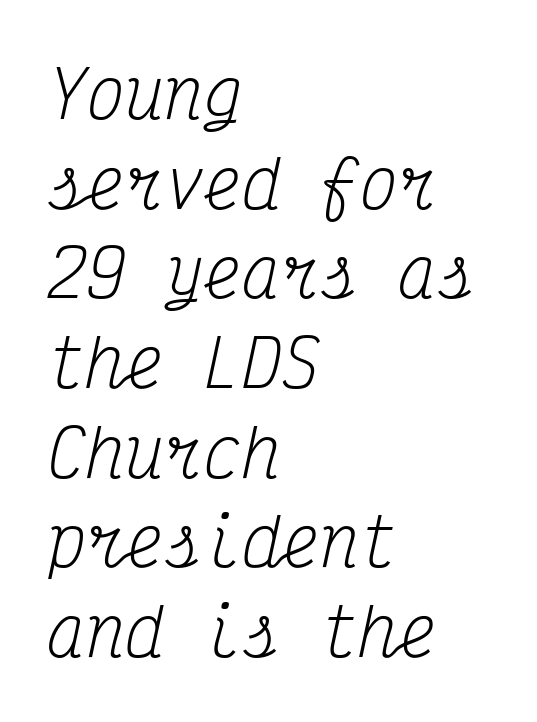
{"serif": "yes", "italic": "yes", "lean": "right", "slant_degrees": 12, "bold": "no", "weight": "regular", "width": "condensed", "stroke_contrast": "medium", "x_height": "medium", "monospaced": "yes", "underline": "no", "align": "left", "line_spacing": "normal", "line_spacing_ratio": 1.38, "letter_spacing": "normal", "letter_spacing_em": 0.0, "glyph_px": 65}
